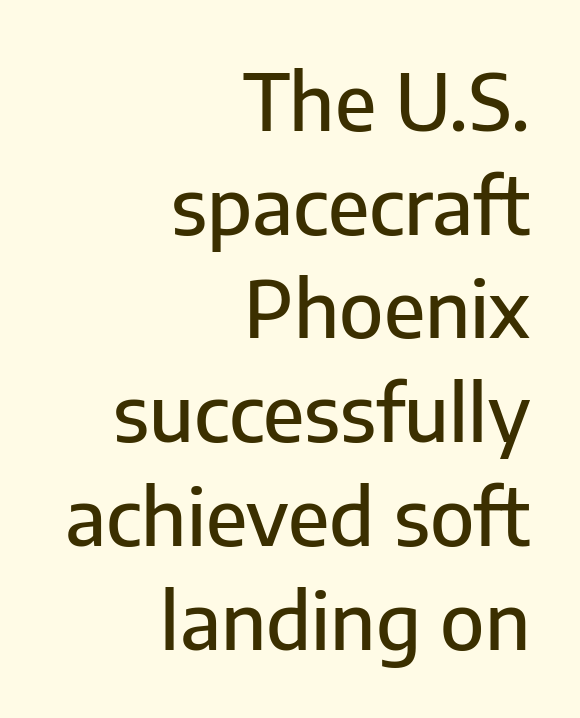
Italic: no, the glyphs are upright roman. Compared with typical body copy, the letter spacing here is the same. One glance says typical: line gaps are just what's usual. Every row of glyphs terminates at an identical x-position on the right.
